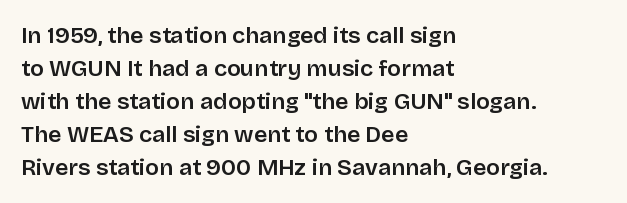
{"italic": "no", "bold": "semi", "underline": "no", "align": "left", "line_spacing": "normal", "line_spacing_ratio": 1.43, "letter_spacing": "normal", "letter_spacing_em": 0.0, "glyph_px": 23}
